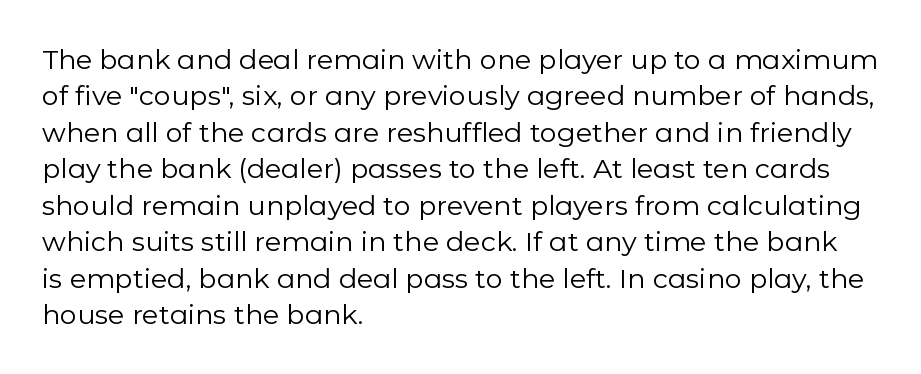
The image shows 27 px text type, upright; set left-aligned, normal line spacing (1.35x), normal letter spacing, not underlined.
